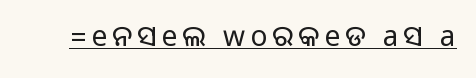
The image shows 28 px sans-serif type, upright; set underlined; medium stroke contrast.
